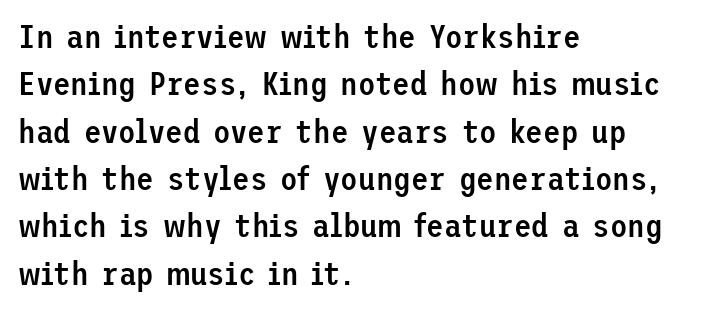
Quick note: interline space is typical. Typographically, this falls in the sans-serif category. I'd describe the lettering as semibold — firm but not a full bold. Here the glyphs are tracked normally, forming tight word shapes. A typesetter would mark this as roman, not italic.
